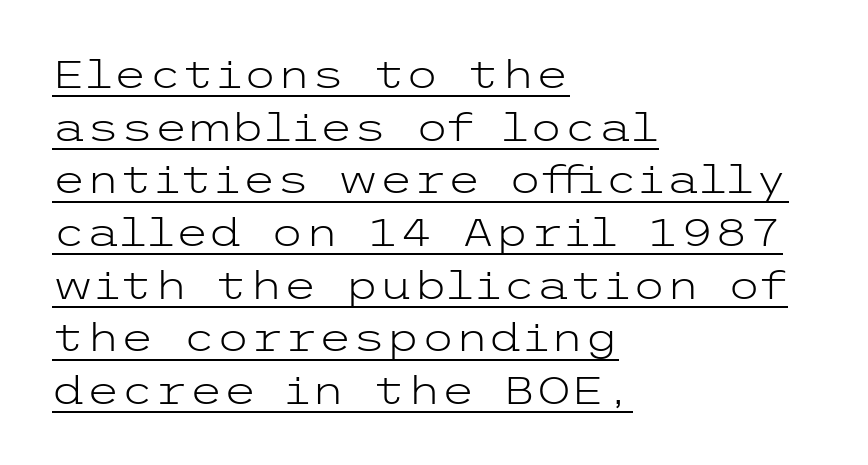
Typeset ragged right — the left edge is the straight one. The weight would be labelled regular, book, light, or lighter still. Does the type have serifs? No, each stem ends abruptly. Every character sits straight up, as roman type does. The passage shown is underscored from start to finish.
